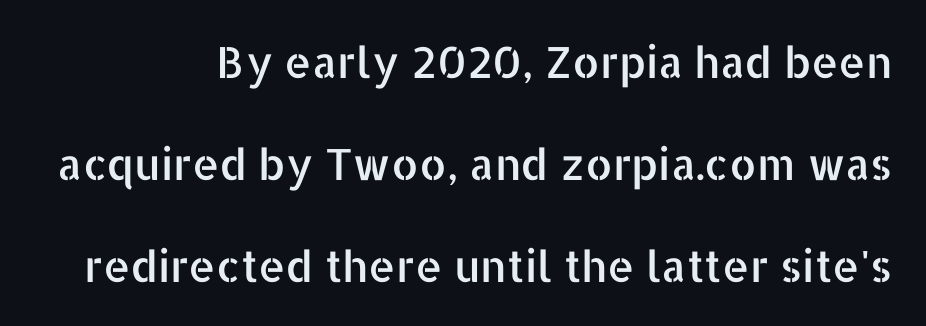
Vertical strokes here are truly vertical. Students, note that the glyphs here touch the page at normal intervals. Note: no serifs on the glyphs. Looks like regular typesetting: each glyph gets only the width it needs.
